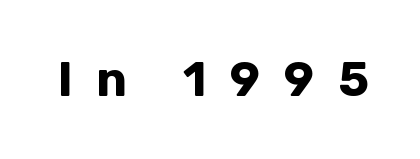
A full-strength bold gives these letters their thick strokes. The tracking jumps out immediately: characters are airy and widely separated. The glyphs are unaccompanied by any horizontal stroke below them. These lines are rendered in a variable-pitch font. The rendering shows plain stroke endings on the letterforms — a sans-serif design. When letters stand straight like this, we call the style roman or upright.
